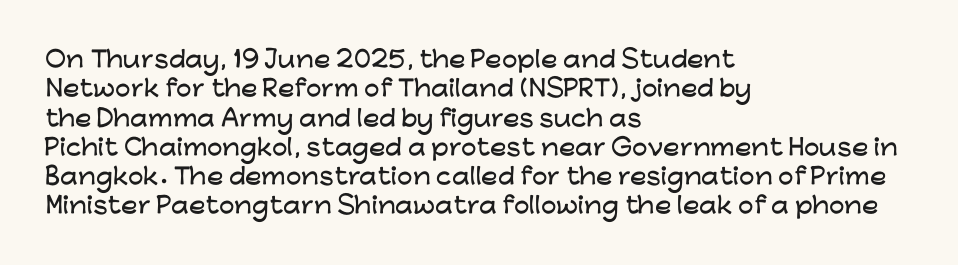
The image shows 22 px text type, upright; set left-aligned, normal line spacing (1.33x), normal letter spacing, not underlined.
